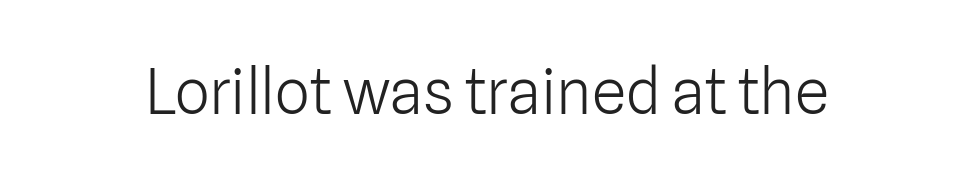
Q: Is the text bold? A: No.
Q: Is the text italic (slanted)? A: No, it is upright.
Q: Is the typeface a serif or a sans-serif typeface? A: Sans-serif.
Q: Is the text underlined? A: No.
Q: Is the spacing between letters normal or unusually wide? A: Normal.
Q: Width (condensed, normal, or wide)? A: Normal.
Q: Stroke contrast? A: Low.
Q: x-height? A: Medium.
Q: Monospaced? A: No.
